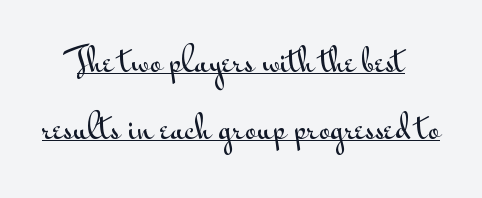
These lines are rendered in a variable-pitch font. The type is set solid horizontally, with unmodified tracking. Is there much room between lines? Yes — plenty of vertical air separates them. Leftover space on each line is divided equally before and after the words. Is this a sans? Yes — the strokes have no serifs.
